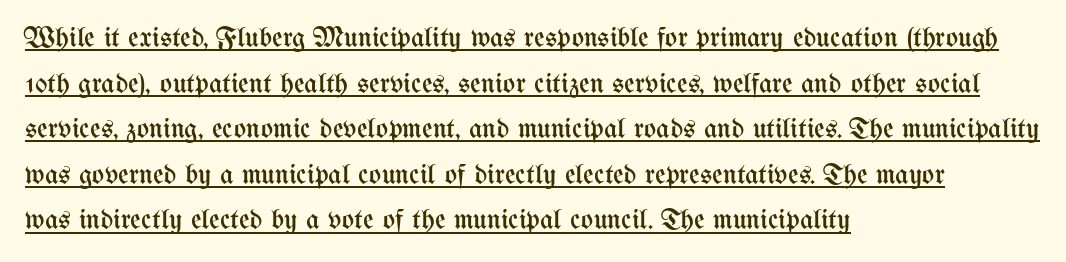
Q: Is the text bold? A: No.
Q: Is the text italic (slanted)? A: No, it is upright.
Q: Is the text underlined? A: Yes.
Q: How is the paragraph aligned? A: Left-aligned.
Q: Is the spacing between letters normal or unusually wide? A: Normal.
Q: Is the spacing between lines tight, normal or loose? A: Normal.
Q: Width (condensed, normal, or wide)? A: Condensed.
Q: Stroke contrast? A: Medium.
Q: x-height? A: Medium.
Q: Monospaced? A: No.
